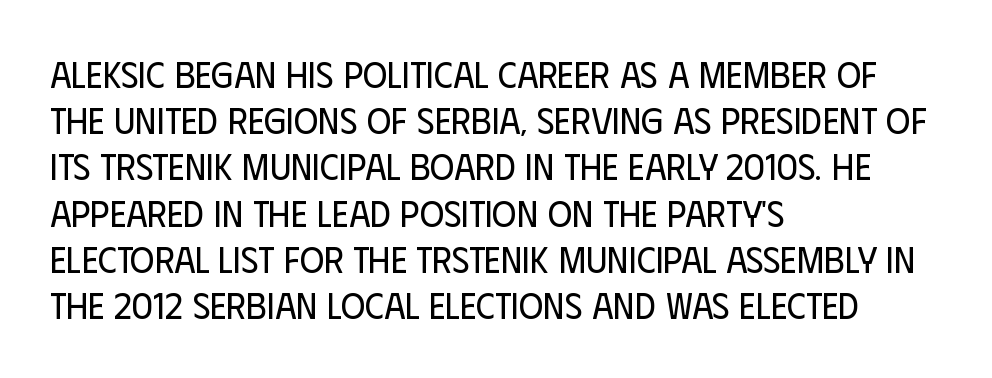
Looks like regular typesetting: each glyph gets only the width it needs. In terms of leading, this rendering sits right in the middle. Check under the words: just untouched page. Notice how the stems are strictly vertical — no italics here. Honestly, the letter spacing is just normal — you wouldn't notice it. The ragged edge is on the right, which tells us the setting is flush left.
